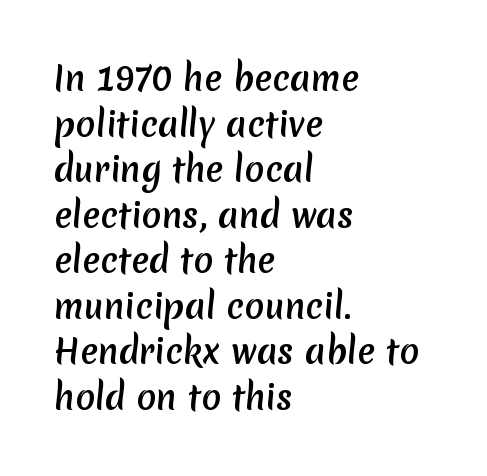
The image shows 33 px semibold sans-serif type; set left-aligned, normal line spacing (1.38x), normal letter spacing, not underlined; low stroke contrast and a medium x-height.
